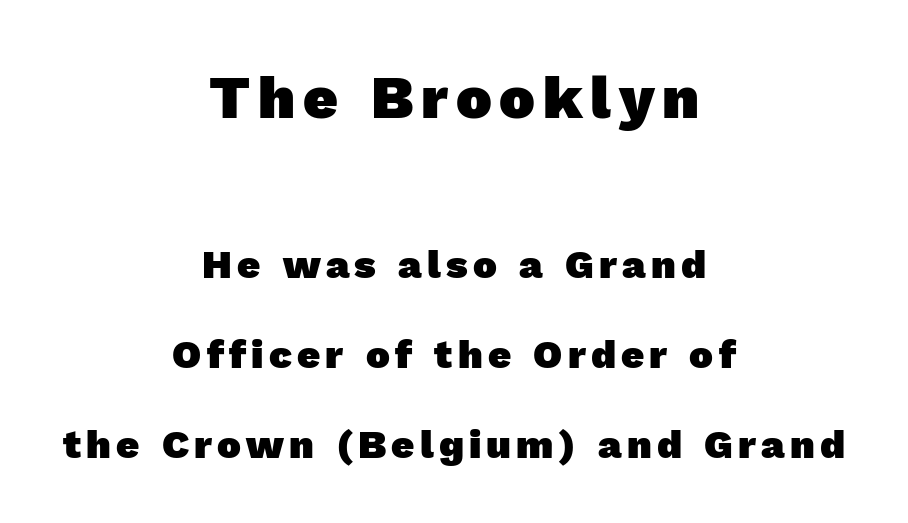
{"serif": "no", "bold": "yes", "weight": "heavy", "width": "normal", "x_height": "medium", "monospaced": "no", "underline": "no", "align": "center", "line_spacing": "loose", "line_spacing_ratio": 2.24, "larger_block": "first", "size_ratio": 1.5, "glyph_px": 60}
